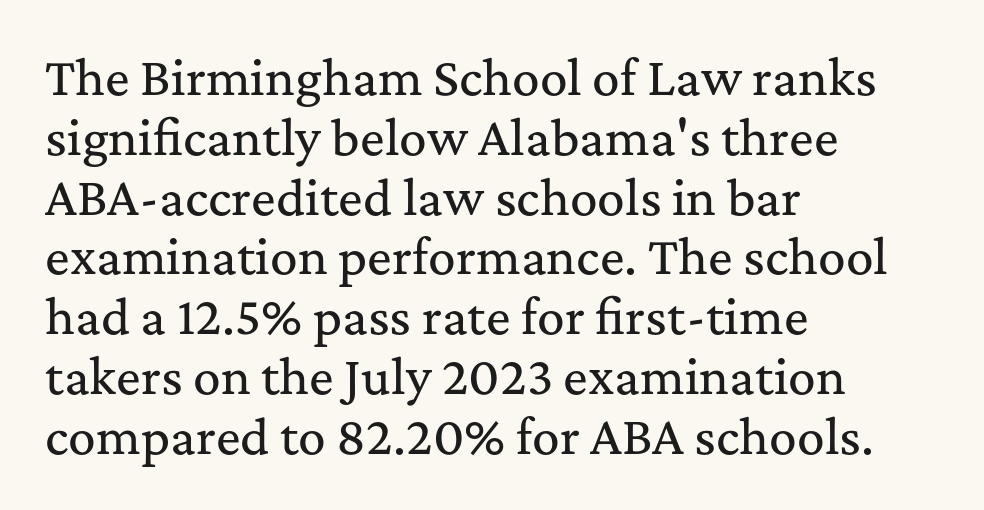
Q: Is the text italic (slanted)? A: No, it is upright.
Q: Is the typeface a serif or a sans-serif typeface? A: Serif.
Q: Is the text underlined? A: No.
Q: How is the paragraph aligned? A: Left-aligned.
Q: Is the spacing between letters normal or unusually wide? A: Normal.
Q: Is the spacing between lines tight, normal or loose? A: Normal.
Q: Width (condensed, normal, or wide)? A: Normal.
Q: Stroke contrast? A: Medium.
Q: x-height? A: Medium.
Q: Monospaced? A: No.
